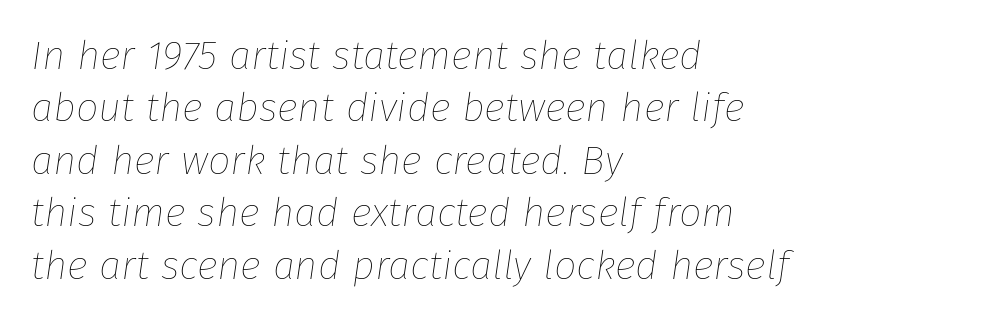
The image shows 40 px thin type, italic (leaning right); set left-aligned, normal line spacing (1.31x), normal letter spacing, not underlined; low stroke contrast and a medium x-height.
